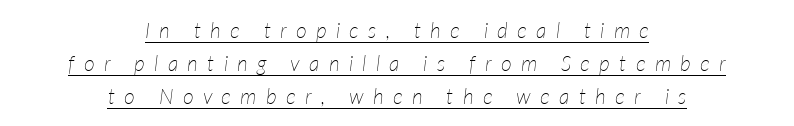
The typeface has the unassuming heft of standard copy or less. Here the glyphs are tracked loosely, breaking word shapes into spaced letters. The lines are quadded center. Reading down the column, the eye jumps a familiar distance to each next line. The words here are underlined.
